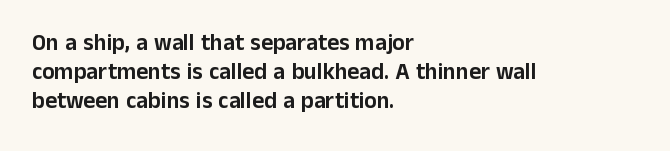
Posture: straight, roman, zero tilt. The passage shown is not underscored anywhere. The rendering anchors every line to the left-hand side. The gaps between neighbouring characters are ordinary and unremarkable.
